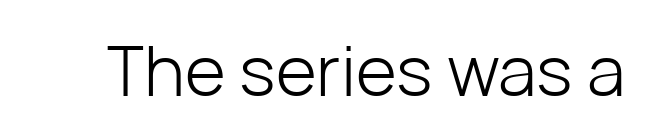
{"serif": "no", "italic": "no", "bold": "no", "weight": "light", "width": "normal", "stroke_contrast": "low", "x_height": "medium", "monospaced": "no", "underline": "no", "letter_spacing": "normal", "letter_spacing_em": 0.0, "glyph_px": 70}
